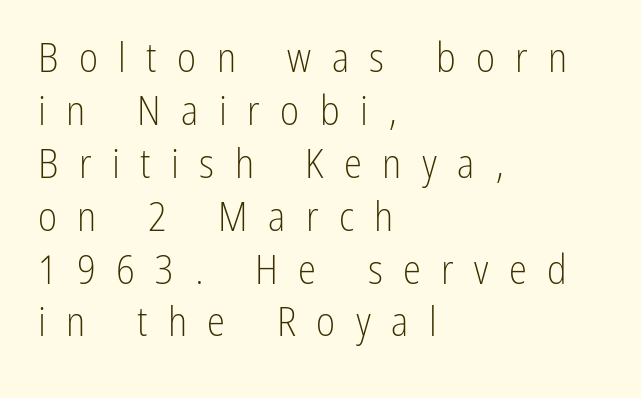
Do the characters align in a grid? No, the font is proportional. The lines sit at an ordinary, default distance from one another. The lettering stays uniformly vertical, giving the passage a roman look. The typeface has the unassuming heft of standard copy or less. Any mark beneath the type? The region is blank.
